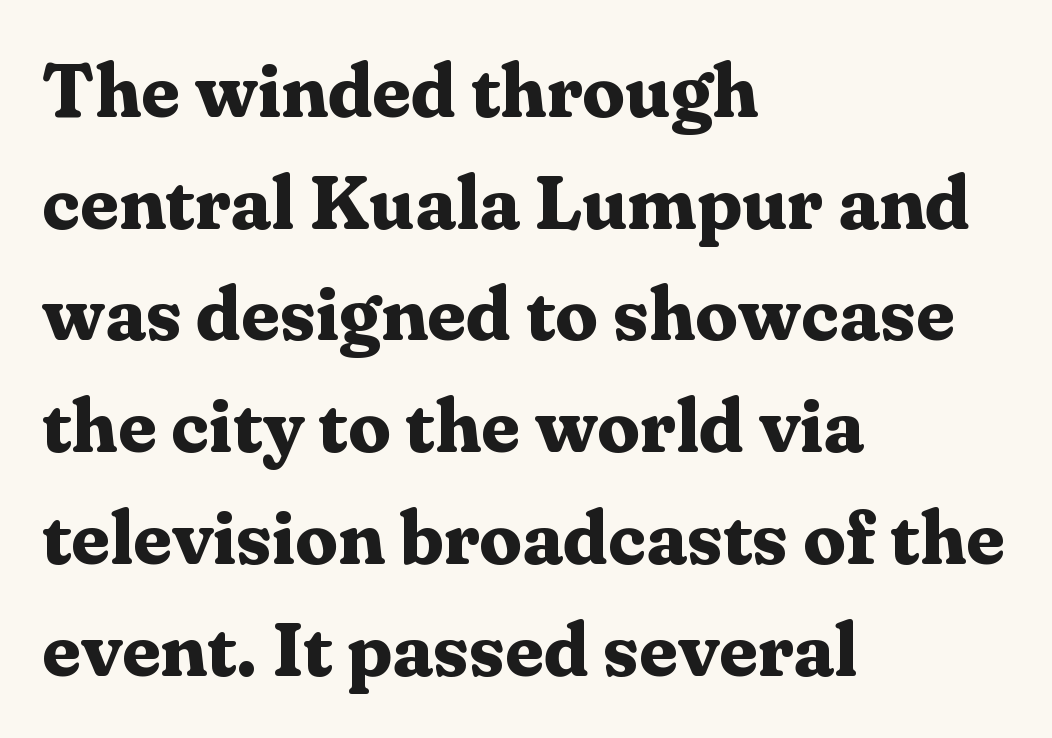
{"serif": "yes", "italic": "no", "bold": "yes", "weight": "bold", "width": "normal", "stroke_contrast": "medium", "x_height": "medium", "monospaced": "no", "underline": "no", "align": "left", "line_spacing": "normal", "line_spacing_ratio": 1.47, "letter_spacing": "normal", "letter_spacing_em": 0.0, "glyph_px": 76}
